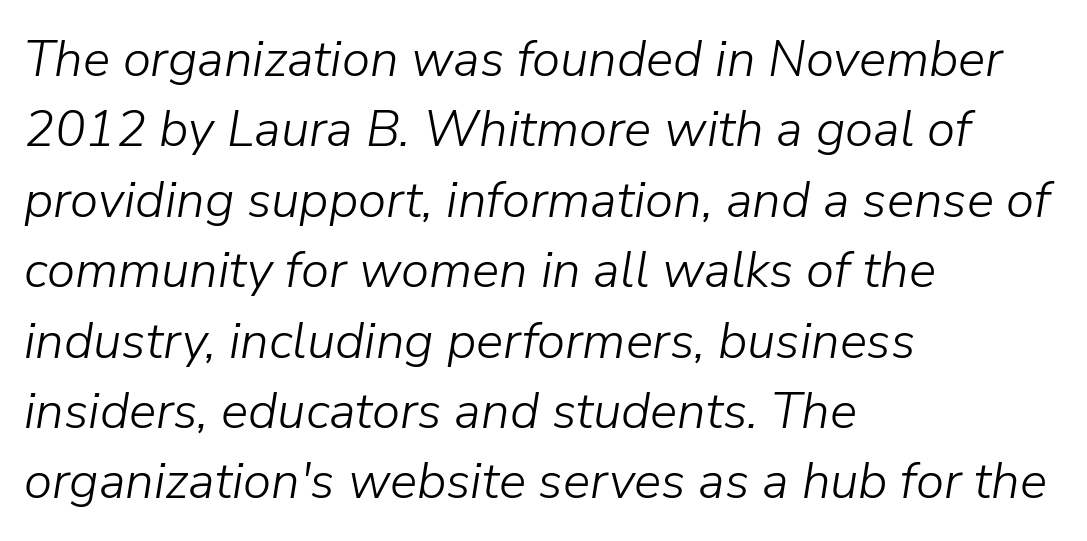
The image shows 51 px light type, italic (leaning right); set left-aligned, normal line spacing (1.38x), normal letter spacing, not underlined; low stroke contrast and a medium x-height.
